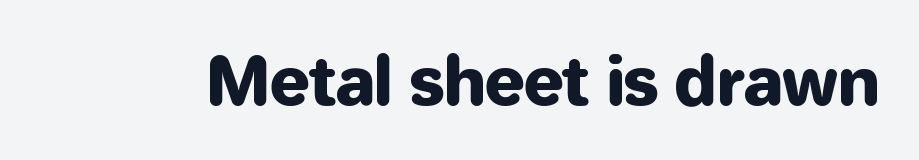
The image shows 66 px sans-serif type, upright; set normal letter spacing, not underlined; low stroke contrast and a medium x-height.
